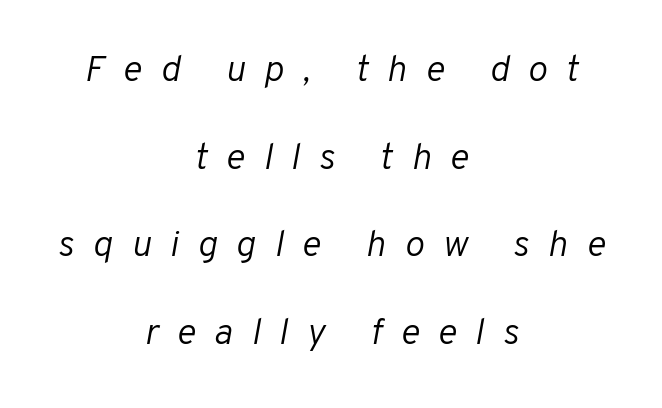
Q: Is the text bold? A: No.
Q: Is the text italic (slanted)? A: Yes, it leans right by about 10 degrees.
Q: Is the text underlined? A: No.
Q: How is the paragraph aligned? A: Centered.
Q: Is the spacing between letters normal or unusually wide? A: Unusually wide.
Q: Is the spacing between lines tight, normal or loose? A: Loose.
Q: Width (condensed, normal, or wide)? A: Normal.
Q: Stroke contrast? A: Low.
Q: x-height? A: Medium.
Q: Monospaced? A: No.
